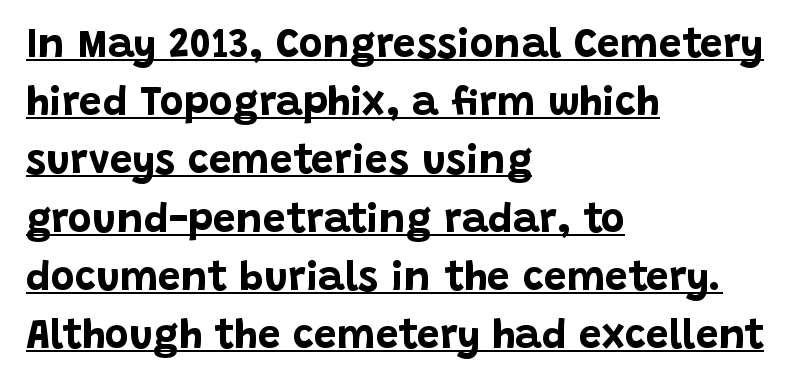
Q: Is the text bold? A: Yes.
Q: Is the text italic (slanted)? A: No, it is upright.
Q: Is the typeface a serif or a sans-serif typeface? A: Sans-serif.
Q: Is the text underlined? A: Yes.
Q: How is the paragraph aligned? A: Left-aligned.
Q: Is the spacing between letters normal or unusually wide? A: Normal.
Q: Is the spacing between lines tight, normal or loose? A: Normal.
Q: Width (condensed, normal, or wide)? A: Normal.
Q: Stroke contrast? A: Low.
Q: x-height? A: Large.
Q: Monospaced? A: No.
